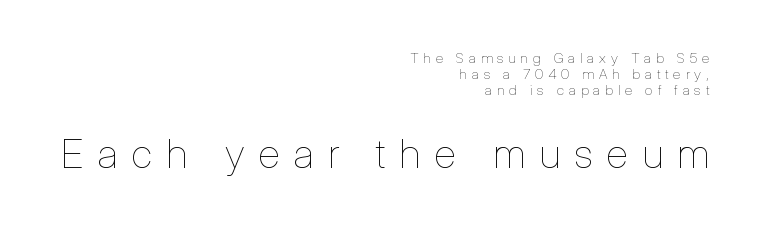
The image shows 40 px thin, condensed type, upright; set right-aligned, tight line spacing (1.14x), unusually wide letter spacing (+0.36 em), not underlined; the second (bottom) block is 2.86x larger; low stroke contrast and a medium x-height.
